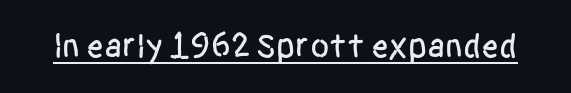
Q: Is the text italic (slanted)? A: No, it is upright.
Q: Is the typeface a serif or a sans-serif typeface? A: Sans-serif.
Q: Is the text underlined? A: Yes.
Q: Is the spacing between letters normal or unusually wide? A: Normal.
Q: Width (condensed, normal, or wide)? A: Condensed.
Q: Stroke contrast? A: Low.
Q: x-height? A: Large.
Q: Monospaced? A: No.
